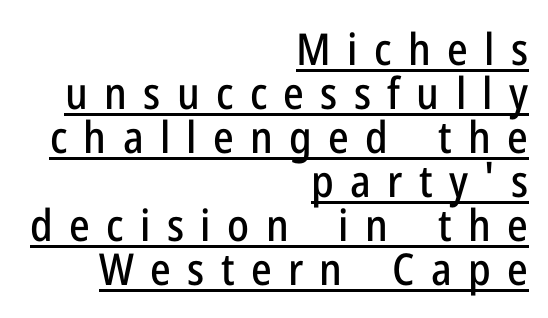
Q: Is the text italic (slanted)? A: No, it is upright.
Q: Is the typeface a serif or a sans-serif typeface? A: Sans-serif.
Q: Is the text underlined? A: Yes.
Q: How is the paragraph aligned? A: Right-aligned.
Q: Is the spacing between letters normal or unusually wide? A: Unusually wide.
Q: Is the spacing between lines tight, normal or loose? A: Tight.
Q: Width (condensed, normal, or wide)? A: Condensed.
Q: Stroke contrast? A: Low.
Q: x-height? A: Medium.
Q: Monospaced? A: No.
